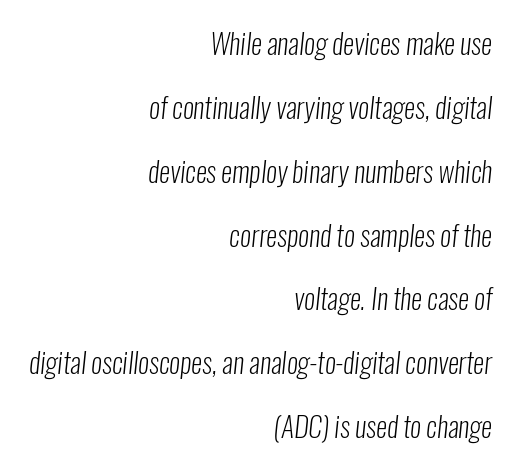
{"serif": "no", "bold": "no", "weight": "light", "width": "condensed", "stroke_contrast": "low", "x_height": "medium", "monospaced": "no", "underline": "no", "align": "right", "line_spacing": "loose", "line_spacing_ratio": 2.28, "letter_spacing": "normal", "letter_spacing_em": 0.0, "glyph_px": 28}
